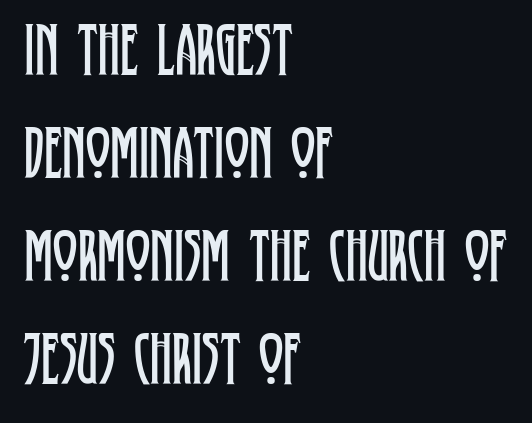
Q: Is the text bold? A: No.
Q: Is the text italic (slanted)? A: No, it is upright.
Q: Is the typeface a serif or a sans-serif typeface? A: Serif.
Q: Is the text underlined? A: No.
Q: How is the paragraph aligned? A: Left-aligned.
Q: Is the spacing between letters normal or unusually wide? A: Normal.
Q: Is the spacing between lines tight, normal or loose? A: Normal.
Q: Width (condensed, normal, or wide)? A: Condensed.
Q: Stroke contrast? A: Low.
Q: x-height? A: Large.
Q: Monospaced? A: No.
